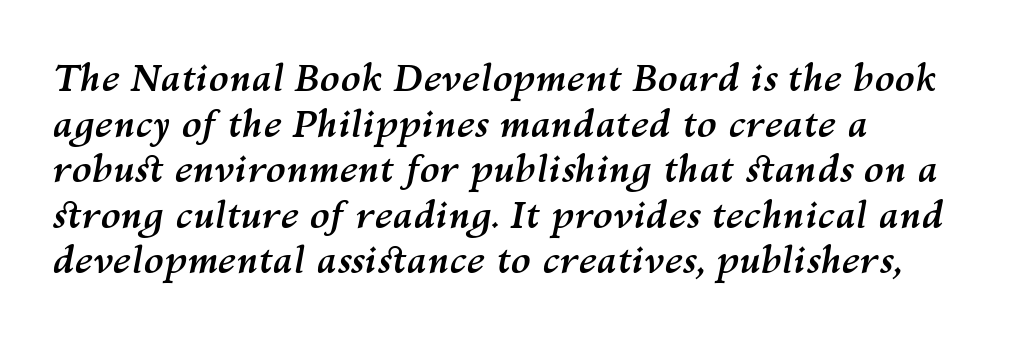
Q: Is the text bold? A: Yes.
Q: Is the text italic (slanted)? A: Yes, it leans right by about 10 degrees.
Q: Is the text underlined? A: No.
Q: How is the paragraph aligned? A: Left-aligned.
Q: Is the spacing between letters normal or unusually wide? A: Normal.
Q: Width (condensed, normal, or wide)? A: Normal.
Q: Stroke contrast? A: Medium.
Q: x-height? A: Medium.
Q: Monospaced? A: No.
